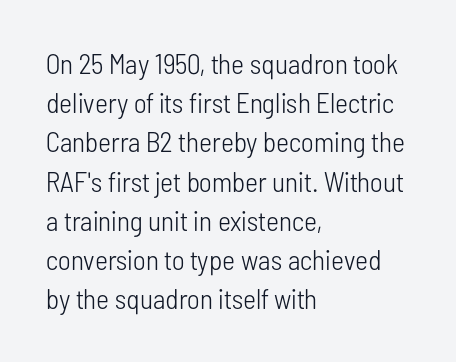
Q: Is the text bold? A: No.
Q: Is the text italic (slanted)? A: No, it is upright.
Q: Is the typeface a serif or a sans-serif typeface? A: Sans-serif.
Q: Is the text underlined? A: No.
Q: How is the paragraph aligned? A: Left-aligned.
Q: Is the spacing between letters normal or unusually wide? A: Normal.
Q: Is the spacing between lines tight, normal or loose? A: Normal.
Q: Width (condensed, normal, or wide)? A: Condensed.
Q: Stroke contrast? A: Low.
Q: x-height? A: Medium.
Q: Monospaced? A: No.
